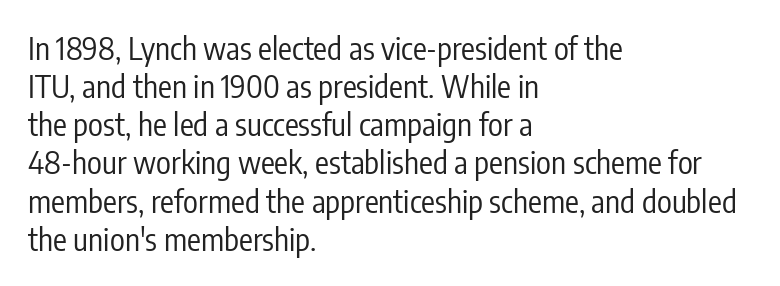
Q: Is the text bold? A: No.
Q: Is the text italic (slanted)? A: No, it is upright.
Q: Is the typeface a serif or a sans-serif typeface? A: Sans-serif.
Q: Is the text underlined? A: No.
Q: How is the paragraph aligned? A: Left-aligned.
Q: Is the spacing between letters normal or unusually wide? A: Normal.
Q: Width (condensed, normal, or wide)? A: Condensed.
Q: Stroke contrast? A: Low.
Q: x-height? A: Medium.
Q: Monospaced? A: No.
